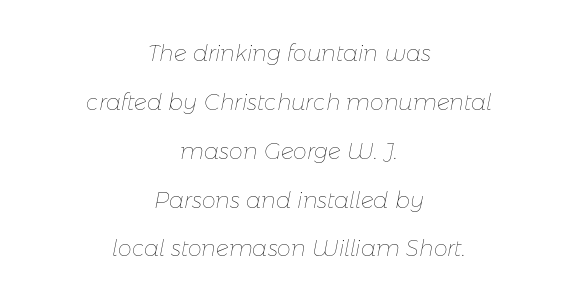
Q: Is the text bold? A: No.
Q: Is the text italic (slanted)? A: Yes, it leans right by about 11 degrees.
Q: Is the text underlined? A: No.
Q: How is the paragraph aligned? A: Centered.
Q: Is the spacing between letters normal or unusually wide? A: Normal.
Q: Is the spacing between lines tight, normal or loose? A: Loose.
